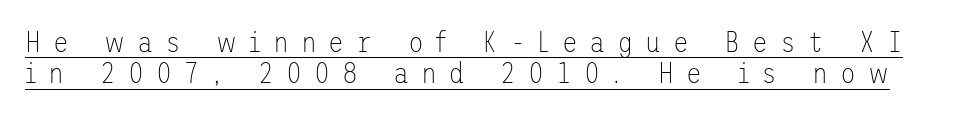
Every word sits above its own underline. Nope, no serifs anywhere on these letters. If you drew a line through each stem, it would be perfectly vertical. In terms of letterspacing, this is a distinctly airy, spread setting. Closely set lines give the paragraph a compact silhouette. Counters stay open thanks to moderate or lighter strokes.
